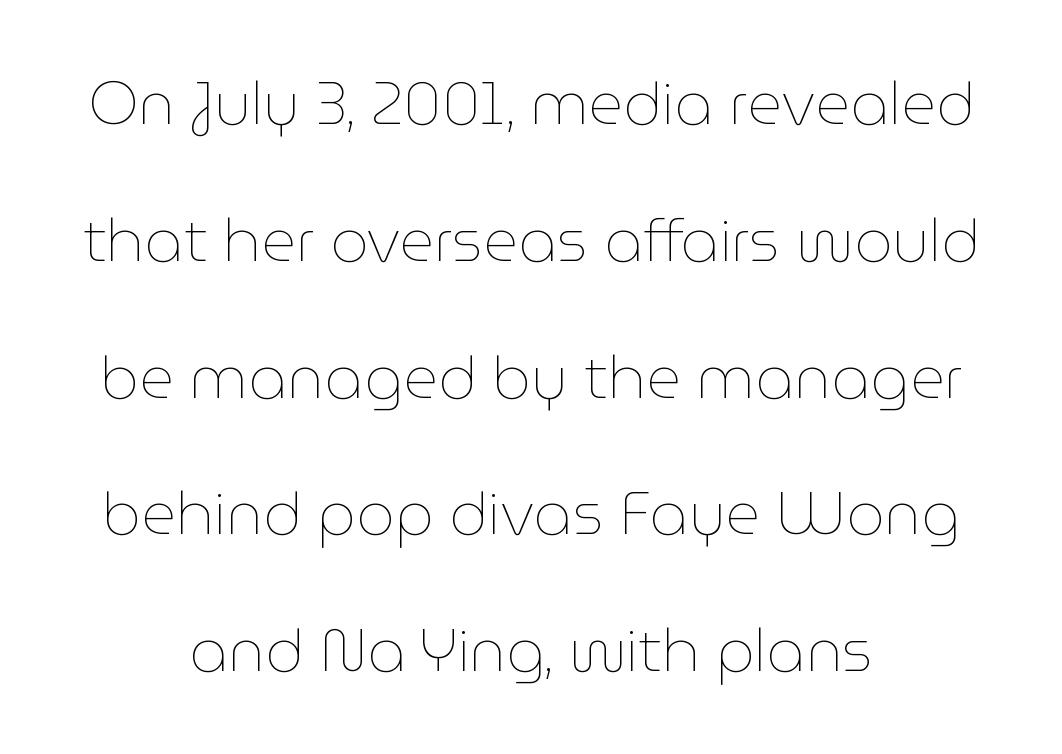
The image shows 60 px thin type, upright; set centered, loose line spacing (2.28x), normal letter spacing, not underlined; low stroke contrast and a medium x-height.
